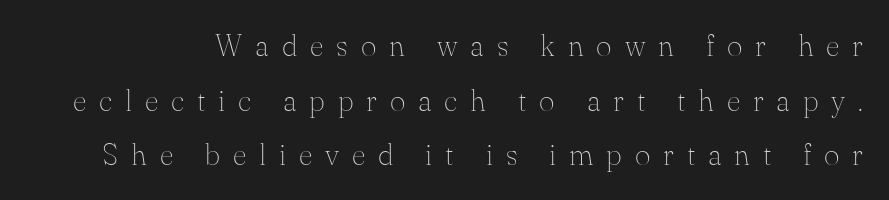
The image shows 30 px thin serif type, upright; set line spacing 1.82x, unusually wide letter spacing (+0.43 em), not underlined; medium stroke contrast and a small x-height.
